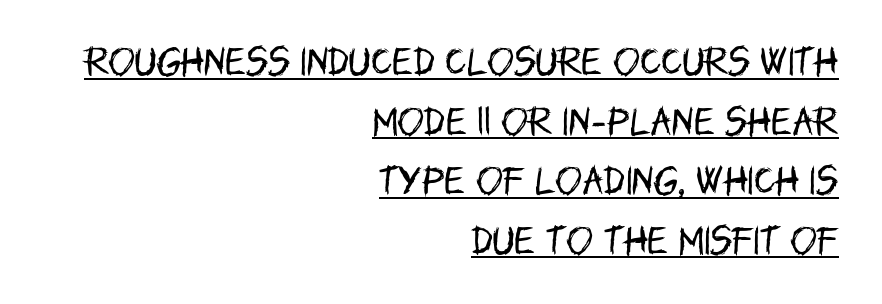
{"serif": "no", "italic": "no", "bold": "no", "weight": "regular", "width": "condensed", "stroke_contrast": "low", "x_height": "large", "monospaced": "no", "underline": "yes", "align": "right", "line_spacing_ratio": 1.86, "letter_spacing": "normal", "letter_spacing_em": 0.0, "glyph_px": 32}
